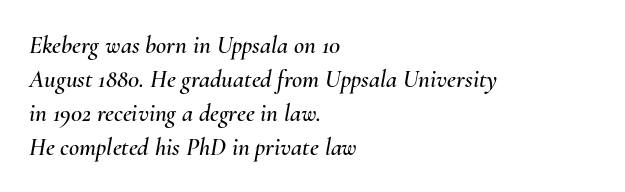
Q: Is the text italic (slanted)? A: Yes, it leans right by about 10 degrees.
Q: Is the text underlined? A: No.
Q: How is the paragraph aligned? A: Left-aligned.
Q: Is the spacing between letters normal or unusually wide? A: Normal.
Q: Is the spacing between lines tight, normal or loose? A: Normal.
